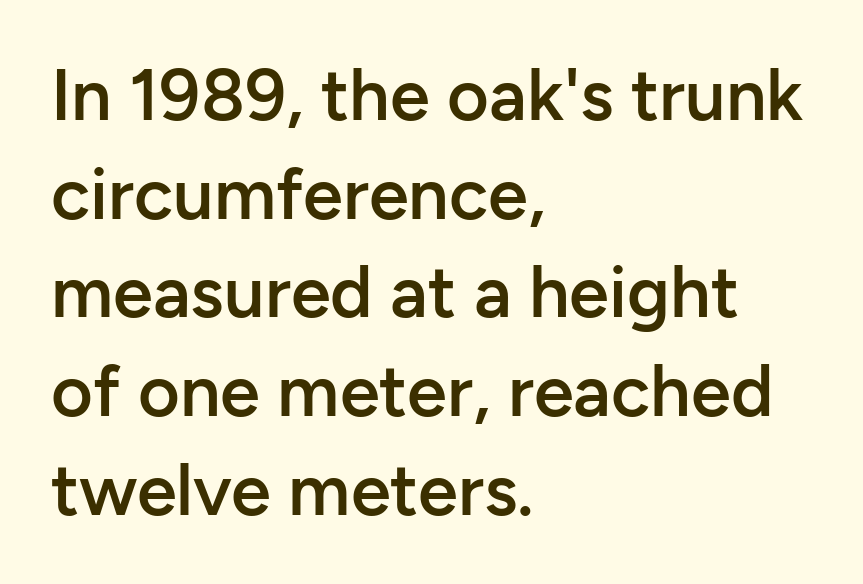
The designer went with a sans here, leaving each stem footless. Regular leading. Inter-character spacing is left at the font's built-in metrics. The ragged edge is on the right, which tells us the setting is flush left.
